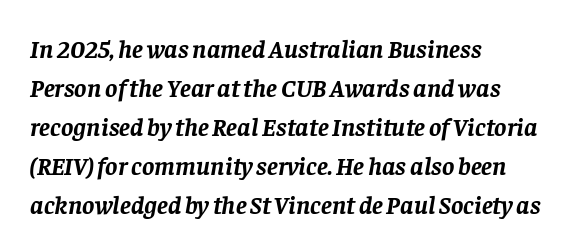
Look at the stroke-to-counter ratio: heavy, a bold. These lines stack with their left ends in a neat column. Students, note that the glyphs here touch the page at normal intervals. An italicized treatment has been applied to the whole sample. Quick note: interline space is typical.
